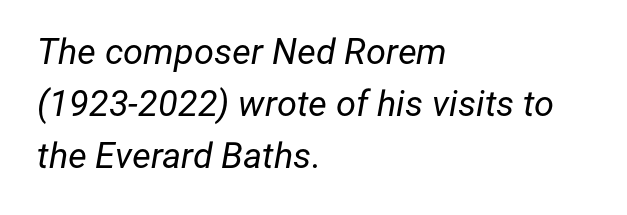
Unbolded letterforms with no extra heft. The lines are quadded left. Characters follow at the spacing the type designer built in. No word sits above an underline. Varying glyph widths throughout — classic text-font behaviour.
